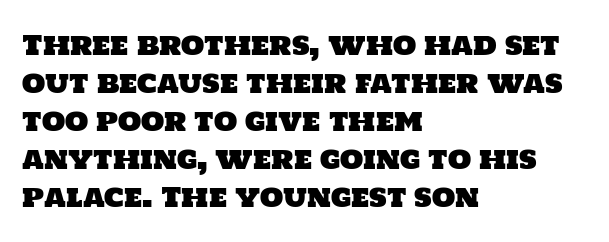
{"underline": "no", "align": "left", "line_spacing": "normal", "line_spacing_ratio": 1.41, "letter_spacing": "normal", "letter_spacing_em": 0.0, "glyph_px": 27}
